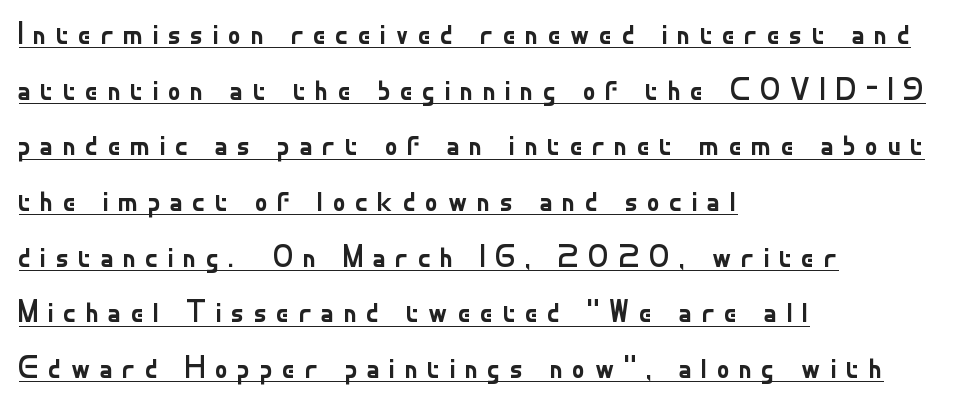
{"serif": "no", "italic": "no", "bold": "no", "weight": "regular", "width": "normal", "stroke_contrast": "low", "x_height": "small", "monospaced": "no", "underline": "yes", "align": "left", "line_spacing_ratio": 1.74, "letter_spacing": "wide", "letter_spacing_em": 0.28, "glyph_px": 32}
